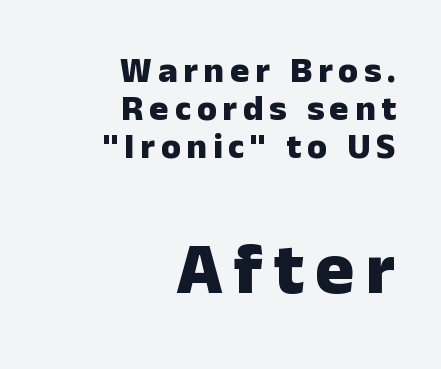
{"serif": "no", "italic": "no", "bold": "yes", "weight": "heavy", "width": "normal", "stroke_contrast": "low", "x_height": "medium", "monospaced": "no", "underline": "no", "align": "right", "line_spacing": "tight", "line_spacing_ratio": 1.06, "larger_block": "second", "size_ratio": 2.03, "glyph_px": 73}
